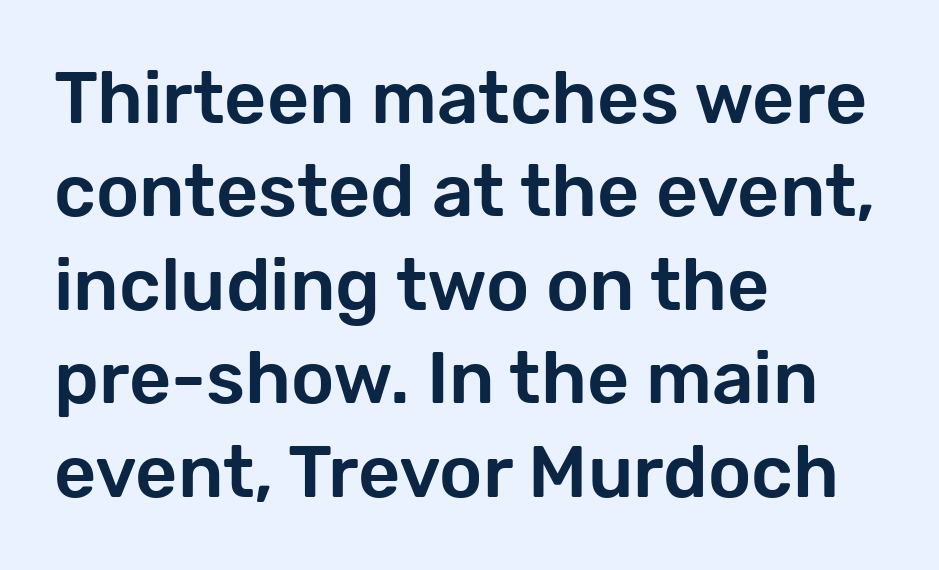
Underlining? Definitely not there. The letters sit at their default tracking, neither squeezed nor spread. Unlike italic type, these characters show no tilt at all. The letters carry no serifs — their stems end cleanly without finishing strokes. The compositor pushed each line to the left boundary. Do the characters align in a grid? No, the font is proportional.
